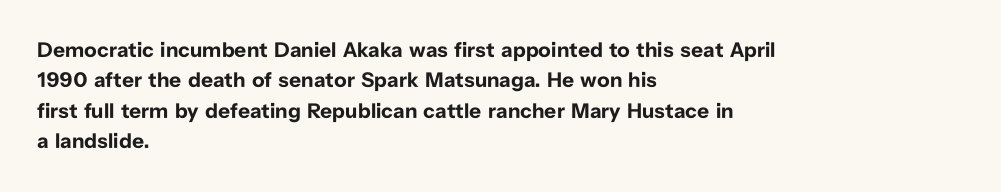
Q: Is the text bold? A: Yes.
Q: Is the text italic (slanted)? A: No, it is upright.
Q: Is the text underlined? A: No.
Q: How is the paragraph aligned? A: Left-aligned.
Q: Is the spacing between letters normal or unusually wide? A: Normal.
Q: Is the spacing between lines tight, normal or loose? A: Normal.
